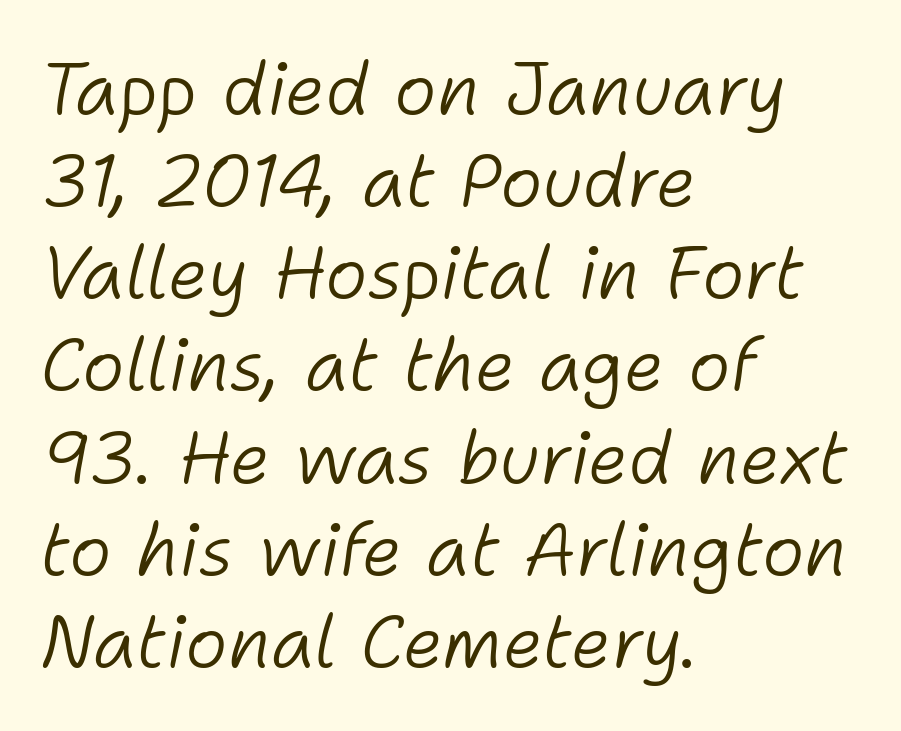
The image shows 72 px light type, italic (leaning right); set left-aligned, normal line spacing (1.28x), normal letter spacing, not underlined; low stroke contrast and a medium x-height.
